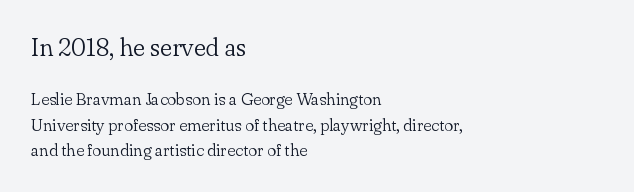
{"italic": "no", "bold": "no", "underline": "no", "align": "left", "line_spacing": "normal", "line_spacing_ratio": 1.49, "letter_spacing": "normal", "letter_spacing_em": 0.0, "larger_block": "first", "size_ratio": 1.47, "glyph_px": 25}
